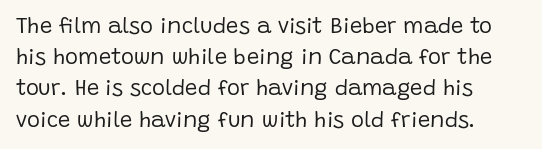
Every row of glyphs begins at an identical x-position on the left. The typesetting does not lean heavy: it is not bold. One glance says typical: line gaps are just what's usual. Underlining? Definitely not there.
